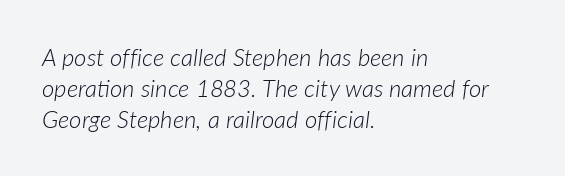
Does the leading feel generous? No, just average. These lines were composed using italics. In terms of letterspacing, this is plain default setting. Stem width sits at or under what a default text font uses.
